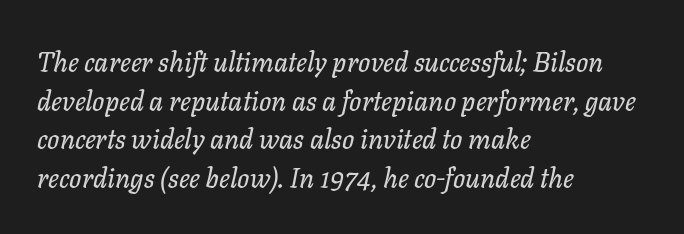
Descenders hang freely into open space. Successive baselines arrive at the customary interval. The specimen reads as italic at a glance. Letter spacing: default. Is the block centered? No — it sits flush against the left margin.
